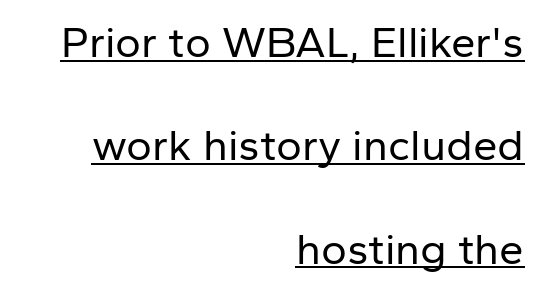
{"serif": "no", "italic": "no", "bold": "no", "weight": "regular", "width": "normal", "stroke_contrast": "low", "x_height": "medium", "monospaced": "no", "underline": "yes", "align": "right", "line_spacing": "loose", "line_spacing_ratio": 2.35, "letter_spacing": "normal", "letter_spacing_em": 0.0, "glyph_px": 44}
